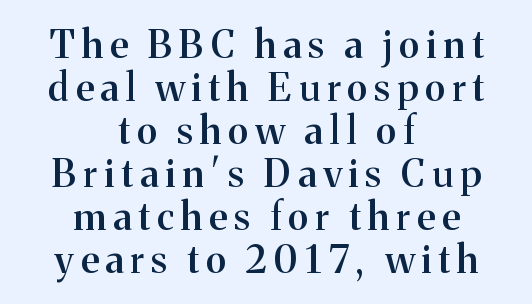
Semibold letterforms, between regular and bold. Spacing verdict: proportional, widths tailored to each character. The rendering shows small feet on the letterforms — a serif design. Interline gaps are noticeably narrow in this sample. This rendering features lettering with no underline. Each line is balanced around a shared central axis.
